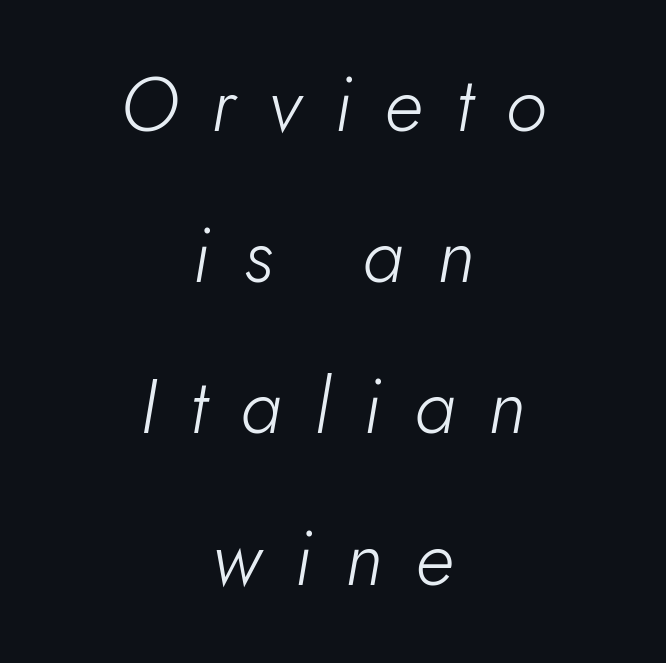
The image shows 76 px light type, italic (leaning right); set centered, loose line spacing (1.99x), unusually wide letter spacing (+0.44 em), not underlined; low stroke contrast and a small x-height.
